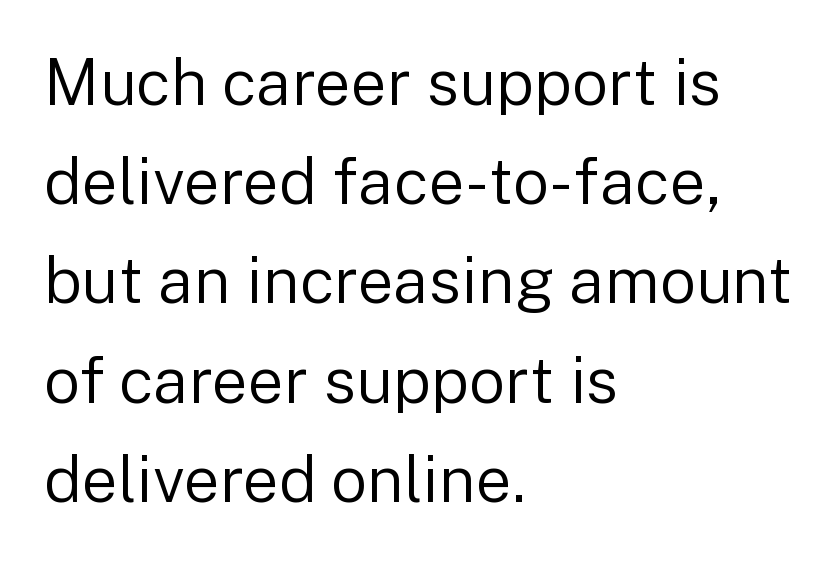
{"serif": "no", "italic": "no", "bold": "no", "weight": "regular", "width": "normal", "stroke_contrast": "low", "x_height": "medium", "monospaced": "no", "underline": "no", "align": "left", "line_spacing": "normal", "line_spacing_ratio": 1.55, "letter_spacing": "normal", "letter_spacing_em": 0.0, "glyph_px": 64}
